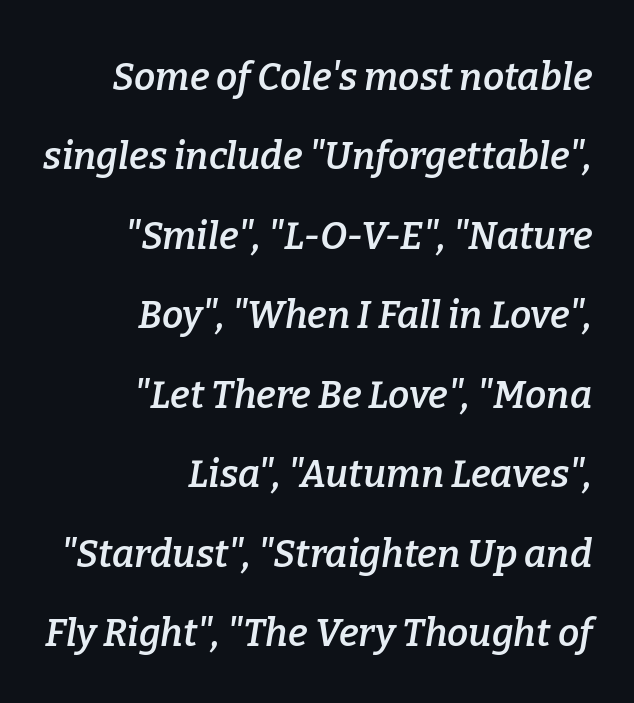
Q: Is the text bold? A: Semi-bold.
Q: Is the text italic (slanted)? A: Yes, it leans right by about 9 degrees.
Q: Is the typeface a serif or a sans-serif typeface? A: Serif.
Q: Is the text underlined? A: No.
Q: How is the paragraph aligned? A: Right-aligned.
Q: Is the spacing between letters normal or unusually wide? A: Normal.
Q: Is the spacing between lines tight, normal or loose? A: Loose.
Q: Width (condensed, normal, or wide)? A: Normal.
Q: Stroke contrast? A: Low.
Q: x-height? A: Medium.
Q: Monospaced? A: No.
